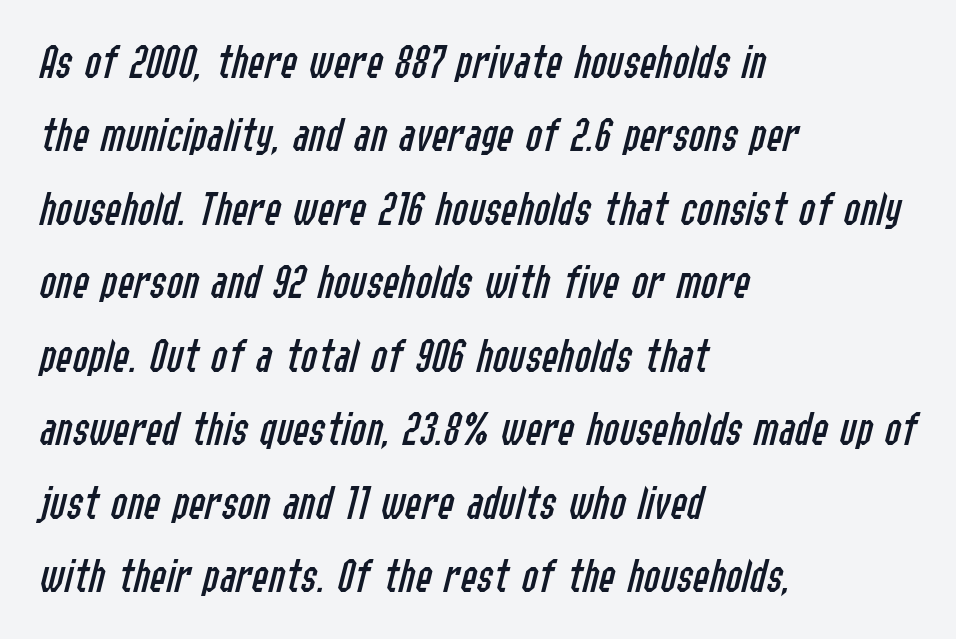
The image shows 49 px regular-weight, condensed type, italic (leaning right); set left-aligned, normal line spacing (1.5x), normal letter spacing, not underlined; low stroke contrast and a medium x-height.
